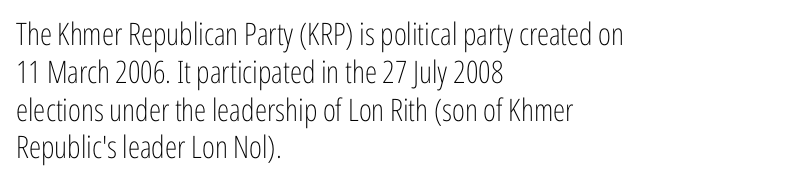
The image shows 31 px light, condensed sans-serif type, upright; set left-aligned, line spacing 1.22x, normal letter spacing, not underlined; low stroke contrast and a medium x-height.
